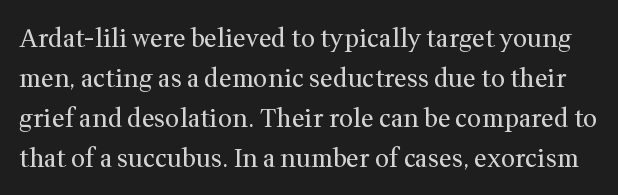
Lines of text with bare space underneath. The strokes carry an ordinary text weight at most. Students, observe: this is what conventionally led text looks like. Upright lettering throughout. Between one letter and the next there's only the usual sliver of space.
